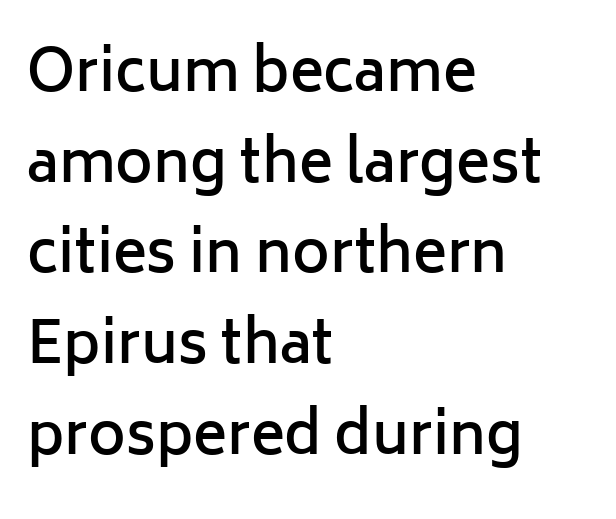
Line beginnings align vertically; line endings do not. Does the weight exceed regular? Yes, but only to semibold. The rendering shows plain stroke endings on the letterforms — a sans-serif design. The leading is moderate, giving the passage an even texture. This sample has the flowing, uneven cadence of proportional lettering.
